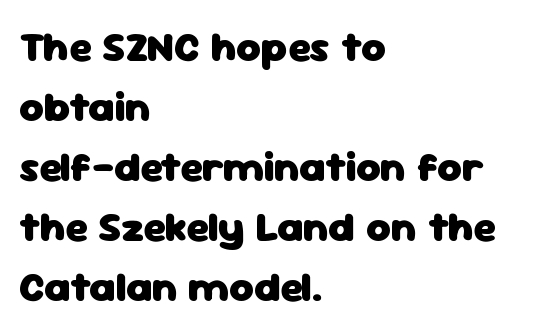
The image shows 42 px heavy sans-serif type, upright; set left-aligned, normal line spacing (1.43x), normal letter spacing, not underlined; low stroke contrast and a medium x-height.
